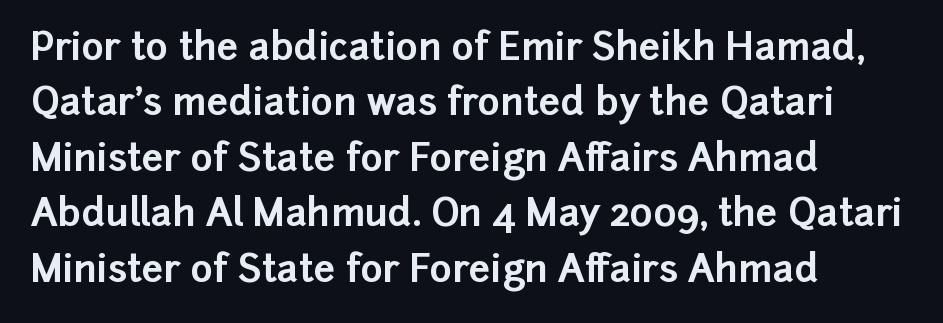
{"serif": "no", "italic": "no", "bold": "yes", "weight": "bold", "width": "normal", "stroke_contrast": "low", "x_height": "medium", "monospaced": "no", "underline": "no", "align": "left", "line_spacing": "normal", "line_spacing_ratio": 1.46, "letter_spacing": "normal", "letter_spacing_em": 0.0, "glyph_px": 38}
